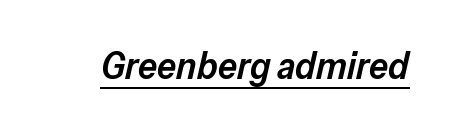
The image shows 38 px semibold type, italic (leaning right); set normal letter spacing, underlined; low stroke contrast and a medium x-height.
